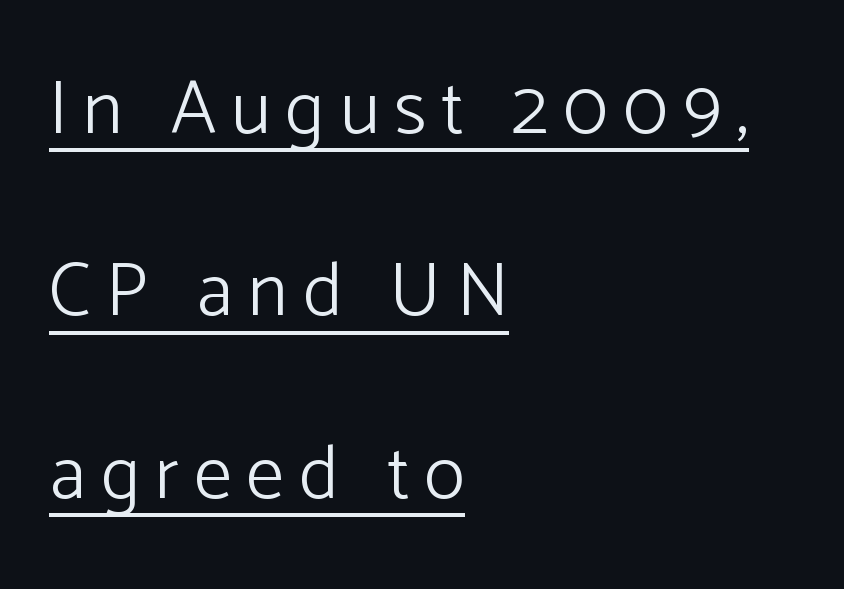
The image shows 76 px light sans-serif type, upright; set left-aligned, loose line spacing (2.4x), unusually wide letter spacing (+0.2 em), underlined; low stroke contrast and a medium x-height.
